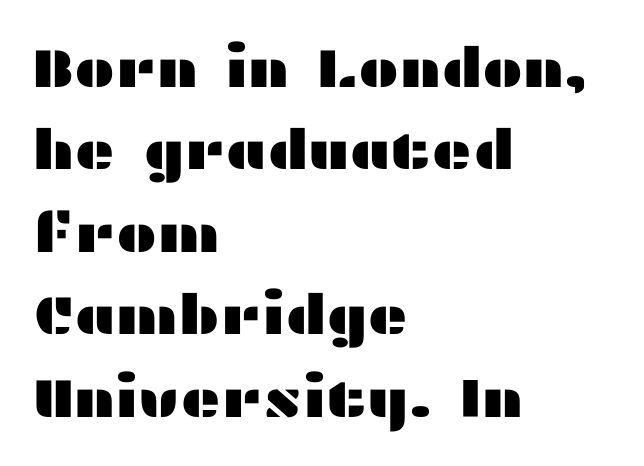
Q: Is the text italic (slanted)? A: No, it is upright.
Q: Is the typeface a serif or a sans-serif typeface? A: Sans-serif.
Q: Is the text underlined? A: No.
Q: How is the paragraph aligned? A: Left-aligned.
Q: Is the spacing between letters normal or unusually wide? A: Normal.
Q: Is the spacing between lines tight, normal or loose? A: Normal.
Q: Width (condensed, normal, or wide)? A: Wide.
Q: Stroke contrast? A: Medium.
Q: x-height? A: Medium.
Q: Monospaced? A: No.
